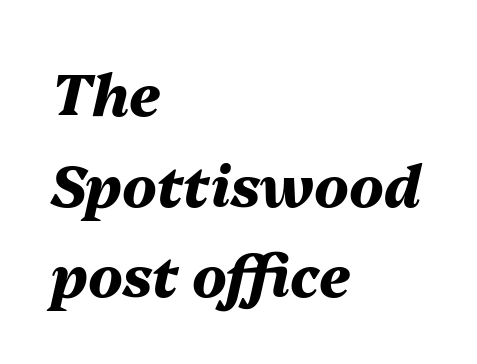
The image shows 57 px heavy type, italic (leaning right); set left-aligned, normal line spacing (1.59x), normal letter spacing, not underlined; medium stroke contrast and a medium x-height.
